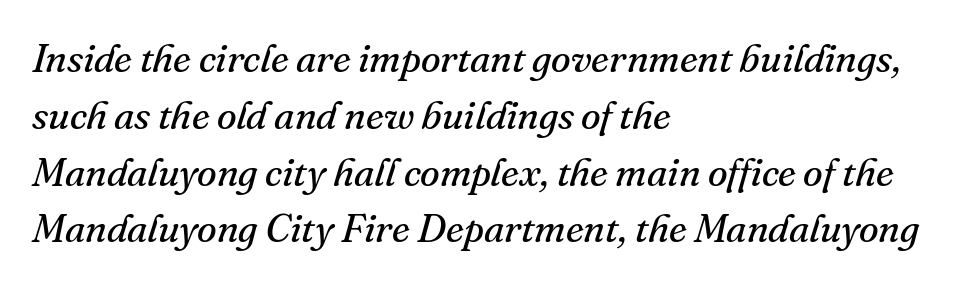
{"serif": "yes", "italic": "yes", "lean": "right", "slant_degrees": 16, "bold": "no", "weight": "regular", "width": "normal", "stroke_contrast": "medium", "x_height": "small", "monospaced": "no", "underline": "no", "align": "left", "line_spacing": "normal", "line_spacing_ratio": 1.42, "letter_spacing": "normal", "letter_spacing_em": 0.0, "glyph_px": 40}
